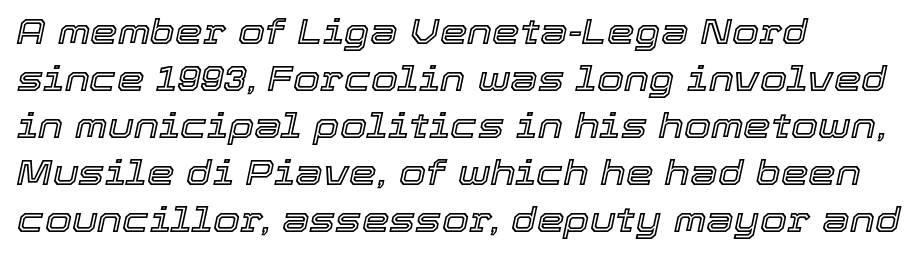
The image shows 35 px text type, italic (leaning right); set left-aligned, normal line spacing (1.34x), normal letter spacing, not underlined; a medium x-height.
